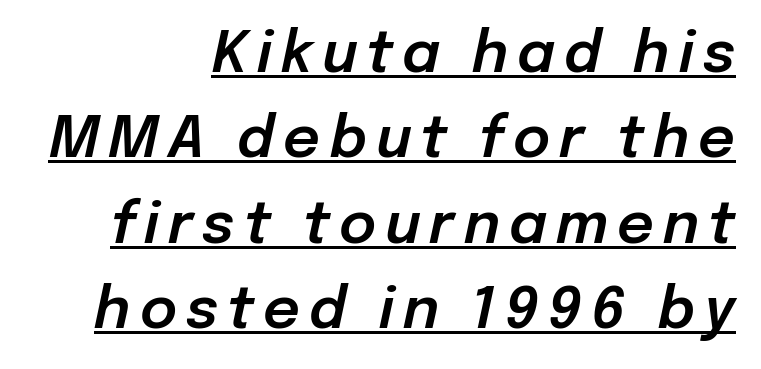
The designer left line spacing at the default. This rendering uses right alignment, leaving the left contour irregular. Rendered with sloped, italic letterforms. In designer terms, the underline attribute is active on this setting. Do the characters align in a grid? No, the font is proportional.
